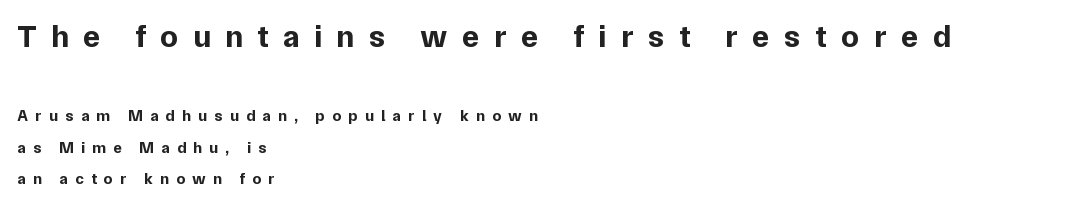
Q: Is the text bold? A: Yes.
Q: Is the text italic (slanted)? A: No, it is upright.
Q: Is the typeface a serif or a sans-serif typeface? A: Sans-serif.
Q: Is the text underlined? A: No.
Q: How is the paragraph aligned? A: Left-aligned.
Q: Is the spacing between letters normal or unusually wide? A: Unusually wide.
Q: Is the spacing between lines tight, normal or loose? A: Loose.
Q: Which block of text is set in a larger size, the first (top) or the second (bottom)? A: The first (top) one.
Q: Width (condensed, normal, or wide)? A: Normal.
Q: Stroke contrast? A: Low.
Q: x-height? A: Medium.
Q: Monospaced? A: No.
